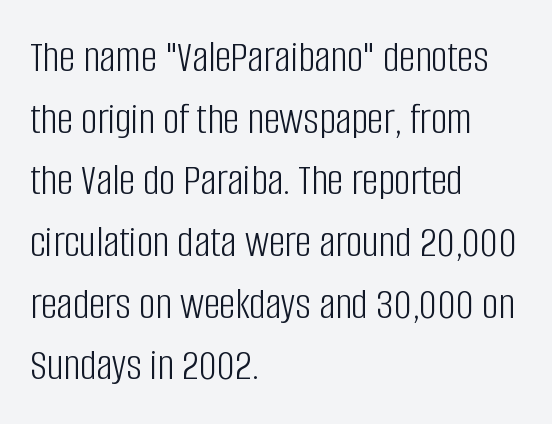
The line texture is even and compact thanks to regular tracking. The compositor pushed each line to the left boundary. Unbolded letterforms with no extra heft. Successive baselines arrive at the customary interval. Descenders are the only things crossing below the line. Grotesque or geometric, the face here clearly has no serifs.
